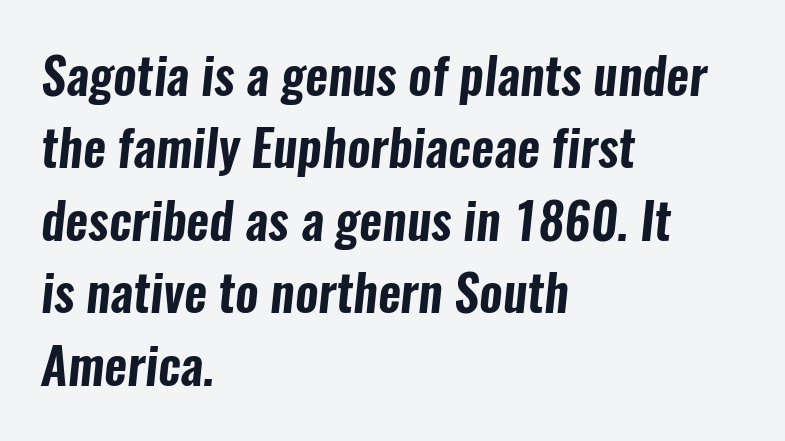
The image shows 50 px condensed sans-serif type; set left-aligned, normal line spacing (1.45x), normal letter spacing, not underlined; low stroke contrast and a medium x-height.
